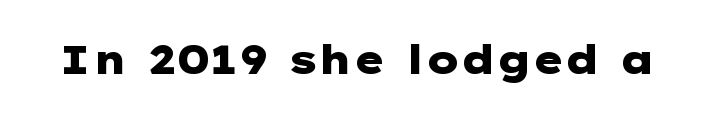
Q: Is the text bold? A: Yes.
Q: Is the text italic (slanted)? A: No, it is upright.
Q: Is the typeface a serif or a sans-serif typeface? A: Sans-serif.
Q: Is the text underlined? A: No.
Q: Is the spacing between letters normal or unusually wide? A: Normal.
Q: Width (condensed, normal, or wide)? A: Wide.
Q: Stroke contrast? A: Low.
Q: x-height? A: Medium.
